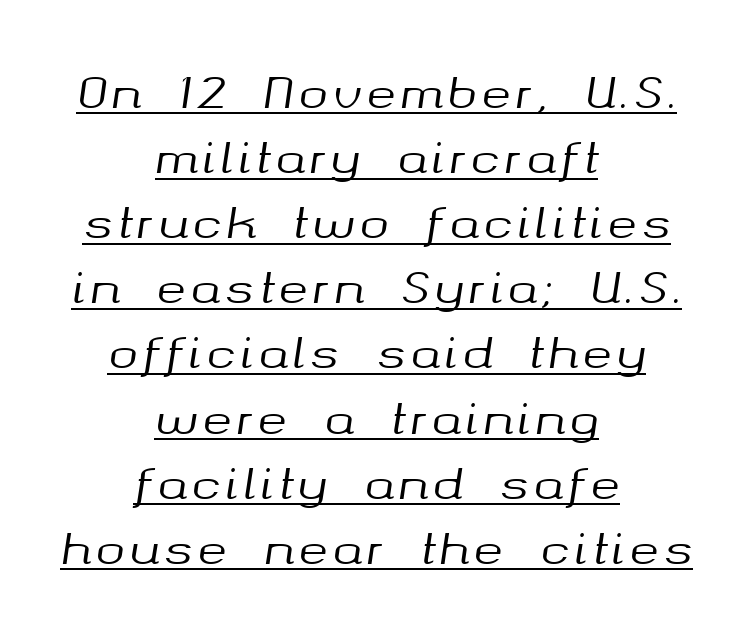
The image shows 44 px text type, italic (leaning right); set centered, normal line spacing (1.48x), underlined; medium stroke contrast and a medium x-height.
